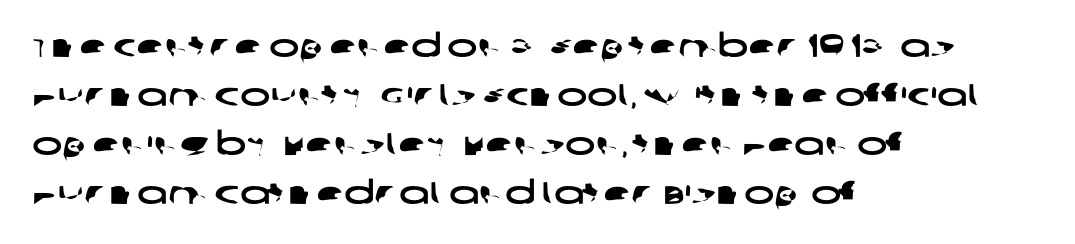
The image shows 32 px wide sans-serif type; set left-aligned, normal line spacing (1.53x), normal letter spacing, not underlined; low stroke contrast and a large x-height.
